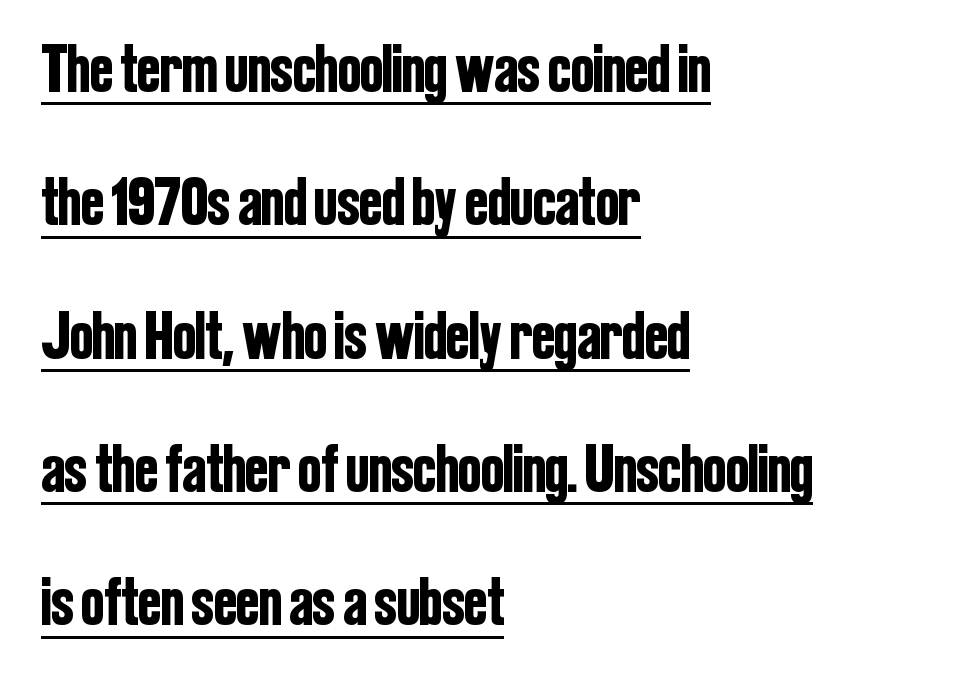
You can see a thin bar hugging the bottom of the glyphs. The letters stand straight up with perfectly vertical stems. You could fit nearly another row in the gap between these rows. The passage shown is typed in a proportional face where columns would drift. Letter spacing: default.
